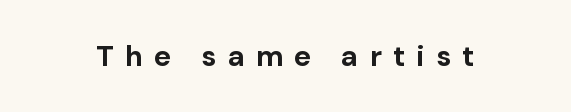
These lines were composed using upright roman letters. What stands out about the letter spacing? Its width — letters are far apart. Do the characters align in a grid? No, the font is proportional. The font is running at its bold setting. The glyphs in this specimen are sans serif.
